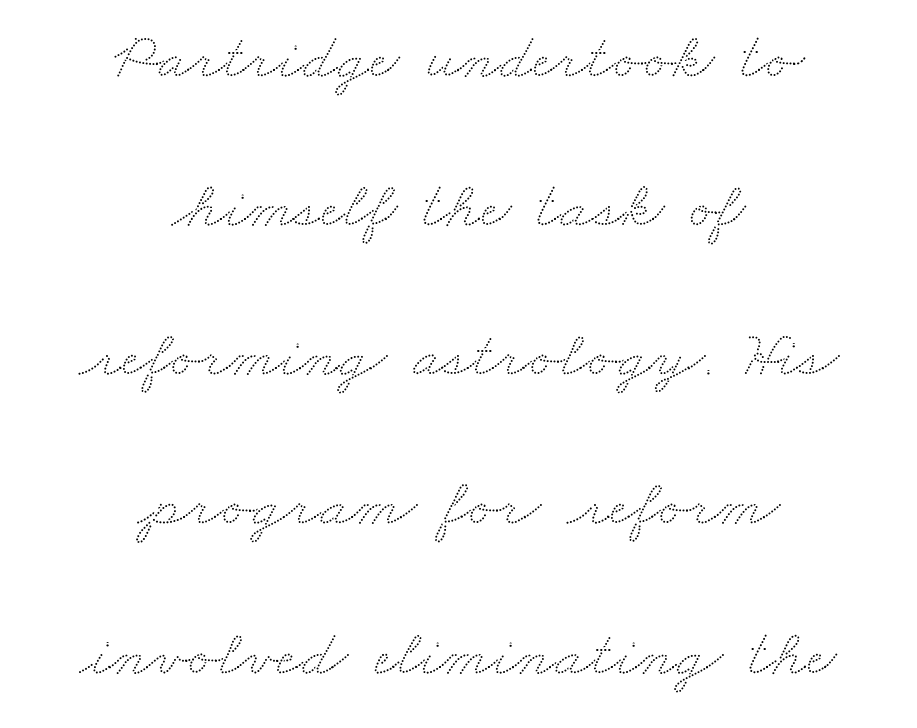
In terms of leading, this rendering errs on the spacious side. Each word holds together tightly as a unit, with standard inter-letter gaps. The letters advance in unequal steps, a hallmark of proportional type. Each row of text sits above clean, open space. Centered paragraph, ragged on both sides.
